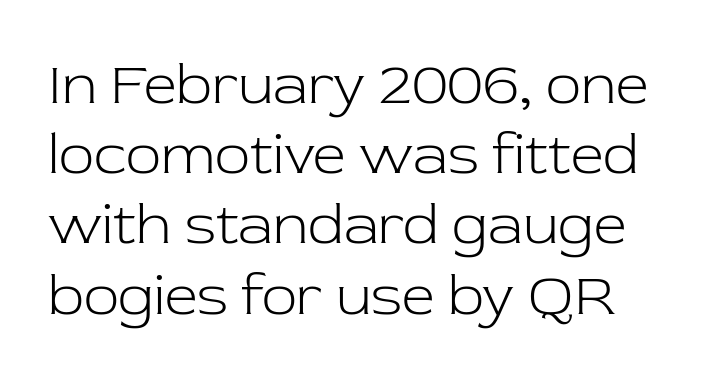
Counters stay open thanks to moderate or lighter strokes. No italicization has been applied; the sample stays upright. The text was rendered using a seriffed face with decorative stroke endings. Nobody drew a line under any word here. Each word holds together tightly as a unit, with standard inter-letter gaps.
